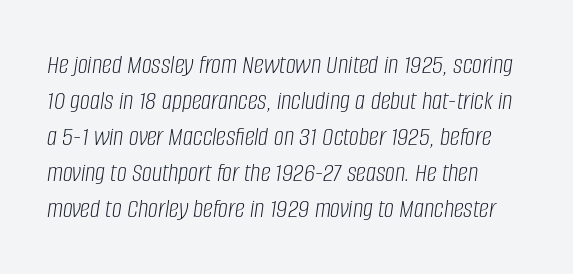
{"italic": "yes", "lean": "right", "slant_degrees": 8, "bold": "no", "weight": "light", "width": "condensed", "stroke_contrast": "low", "x_height": "large", "monospaced": "no", "underline": "no", "line_spacing": "normal", "line_spacing_ratio": 1.29, "letter_spacing": "normal", "letter_spacing_em": 0.0, "glyph_px": 28}
